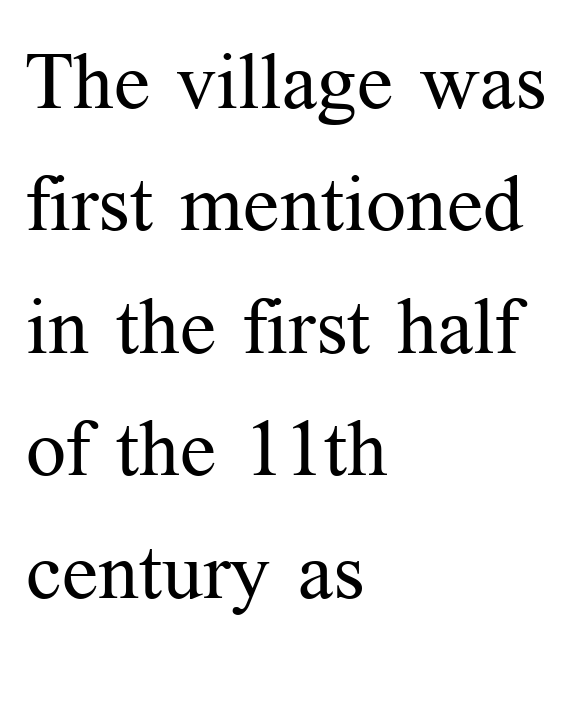
The image shows 79 px regular-weight serif type, upright; set left-aligned, normal line spacing (1.55x), normal letter spacing, not underlined; medium stroke contrast and a medium x-height.
